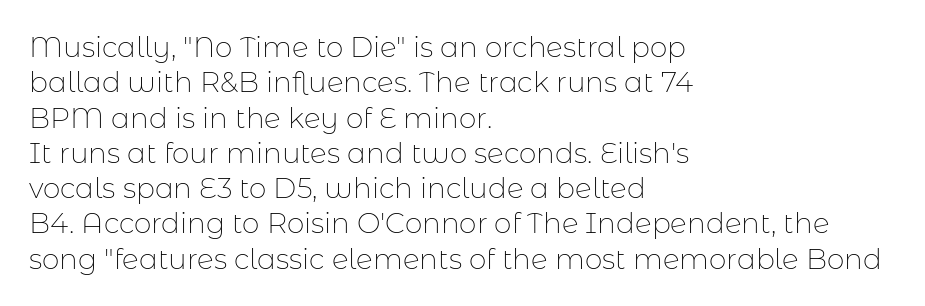
Q: Is the text bold? A: No.
Q: Is the text italic (slanted)? A: No, it is upright.
Q: Is the typeface a serif or a sans-serif typeface? A: Sans-serif.
Q: Is the text underlined? A: No.
Q: How is the paragraph aligned? A: Left-aligned.
Q: Is the spacing between letters normal or unusually wide? A: Normal.
Q: Is the spacing between lines tight, normal or loose? A: Normal.
Q: Width (condensed, normal, or wide)? A: Normal.
Q: Stroke contrast? A: Low.
Q: x-height? A: Medium.
Q: Monospaced? A: No.
